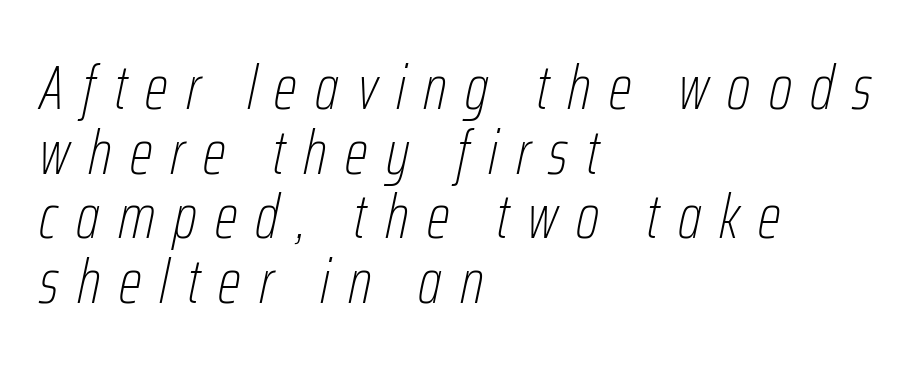
The image shows 61 px thin, condensed type, italic (leaning right); set left-aligned, tight line spacing (1.06x), unusually wide letter spacing (+0.3 em), not underlined; low stroke contrast and a medium x-height.
